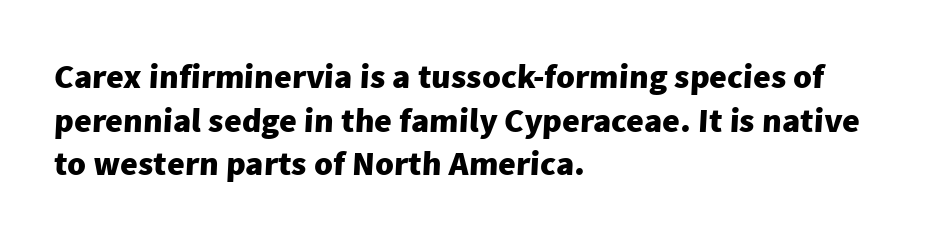
Leftover space on each line is placed entirely after the last word. The designer left line spacing at the default. Only glyphs here, with clear space below each row. The face used here is proportionally spaced, like ordinary book or web type.
